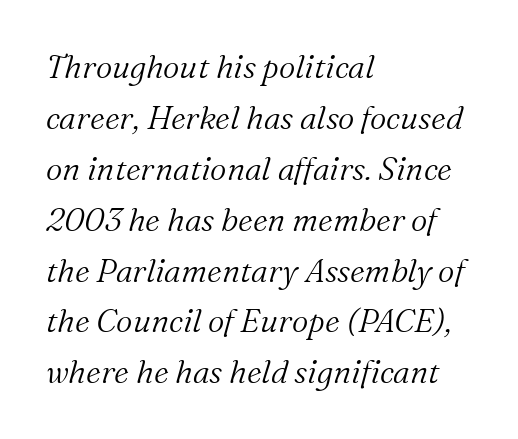
The image shows 32 px light serif type, italic (leaning right); set left-aligned, normal line spacing (1.59x), normal letter spacing, not underlined; medium stroke contrast and a medium x-height.
